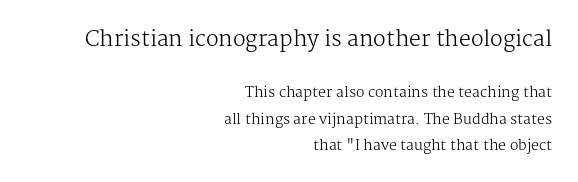
Q: Is the text bold? A: No.
Q: Is the text italic (slanted)? A: No, it is upright.
Q: Is the text underlined? A: No.
Q: How is the paragraph aligned? A: Right-aligned.
Q: Is the spacing between letters normal or unusually wide? A: Normal.
Q: Is the spacing between lines tight, normal or loose? A: Loose.
Q: Which block of text is set in a larger size, the first (top) or the second (bottom)? A: The first (top) one.
